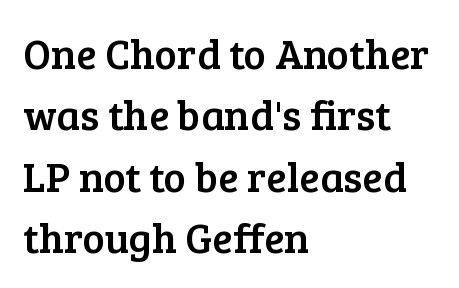
The image shows 42 px serif type, upright; set left-aligned, normal line spacing (1.46x), normal letter spacing, not underlined; low stroke contrast and a medium x-height.
